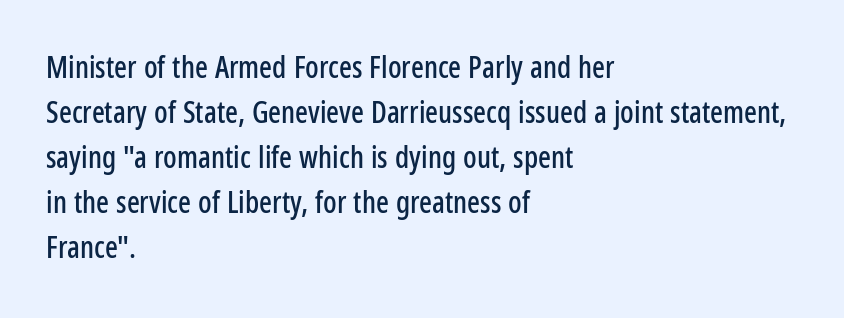
The image shows 30 px condensed sans-serif type, upright; set left-aligned, normal line spacing (1.5x), normal letter spacing, not underlined; low stroke contrast and a medium x-height.
